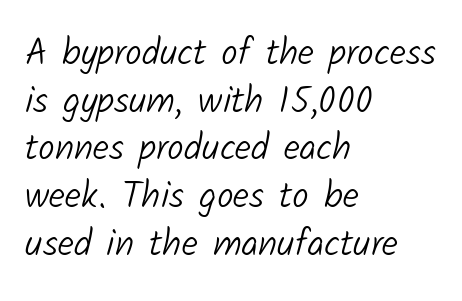
The image shows 37 px light sans-serif type; set left-aligned, normal line spacing (1.29x), normal letter spacing, not underlined; low stroke contrast and a medium x-height.
